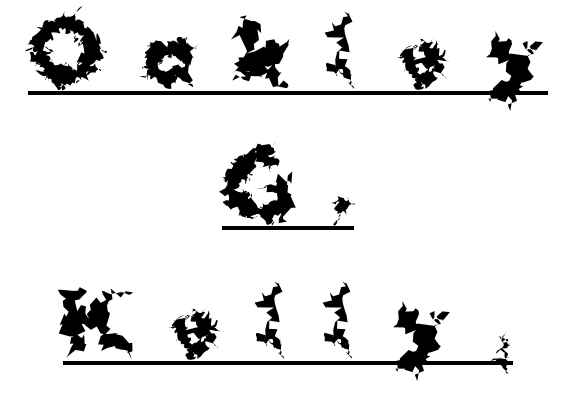
{"serif": "no", "italic": "no", "bold": "yes", "weight": "bold", "width": "normal", "stroke_contrast": "medium", "x_height": "medium", "monospaced": "no", "underline": "yes", "align": "center", "line_spacing": "normal", "line_spacing_ratio": 1.69, "letter_spacing": "wide", "letter_spacing_em": 0.47, "glyph_px": 80}
